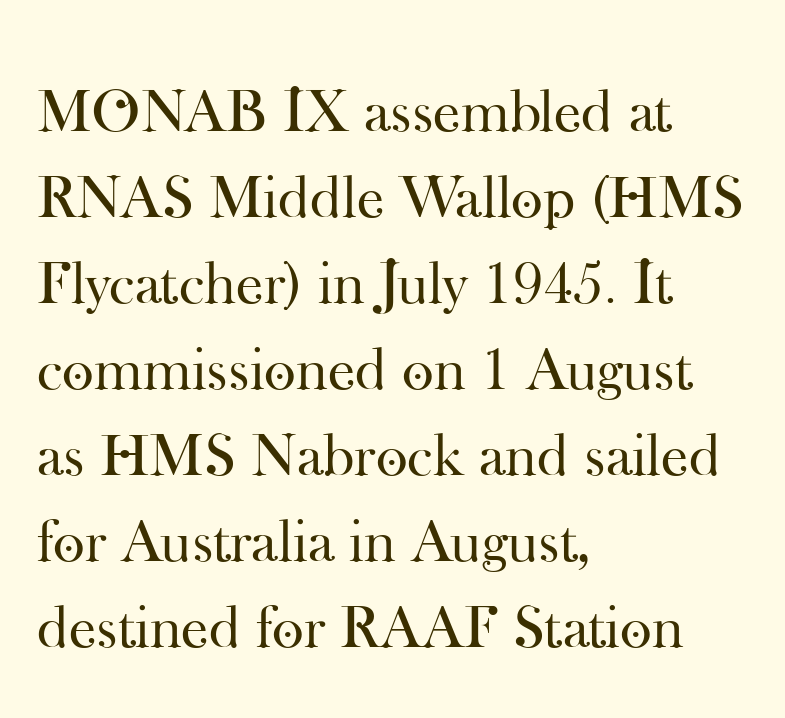
The image shows 61 px regular-weight serif type, upright; set left-aligned, normal line spacing (1.41x), normal letter spacing, not underlined; high stroke contrast and a small x-height.
